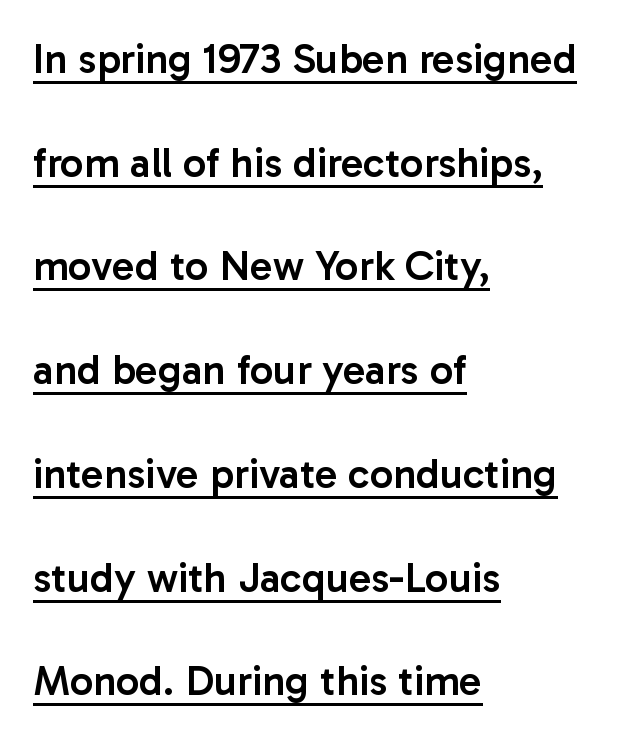
Looks like someone drew a line under every word here. Leading: increased. Set as a demibold, roughly 600 on the weight scale. Look at the tracking — it's just the regular setting, nothing added.
